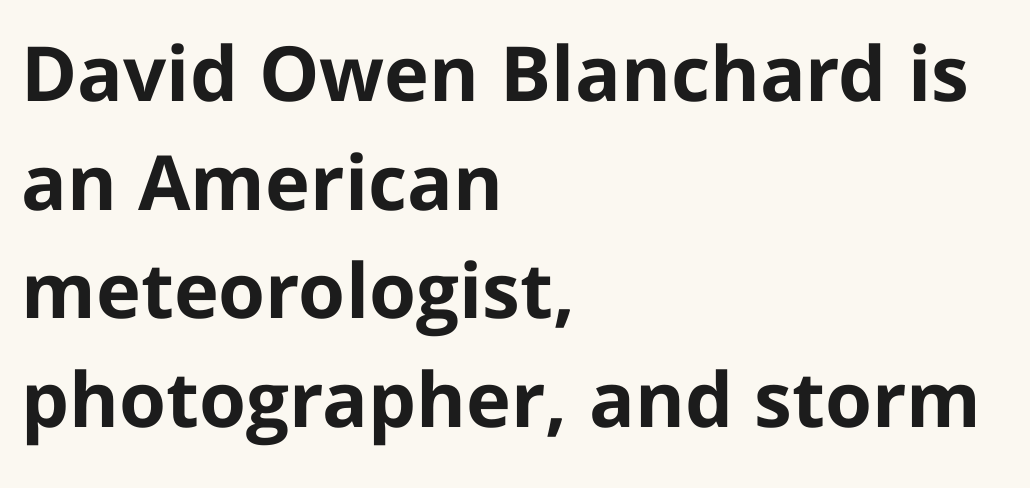
Q: Is the text bold? A: Yes.
Q: Is the text italic (slanted)? A: No, it is upright.
Q: Is the typeface a serif or a sans-serif typeface? A: Sans-serif.
Q: Is the text underlined? A: No.
Q: How is the paragraph aligned? A: Left-aligned.
Q: Is the spacing between letters normal or unusually wide? A: Normal.
Q: Is the spacing between lines tight, normal or loose? A: Normal.
Q: Width (condensed, normal, or wide)? A: Normal.
Q: Stroke contrast? A: Low.
Q: x-height? A: Medium.
Q: Monospaced? A: No.
